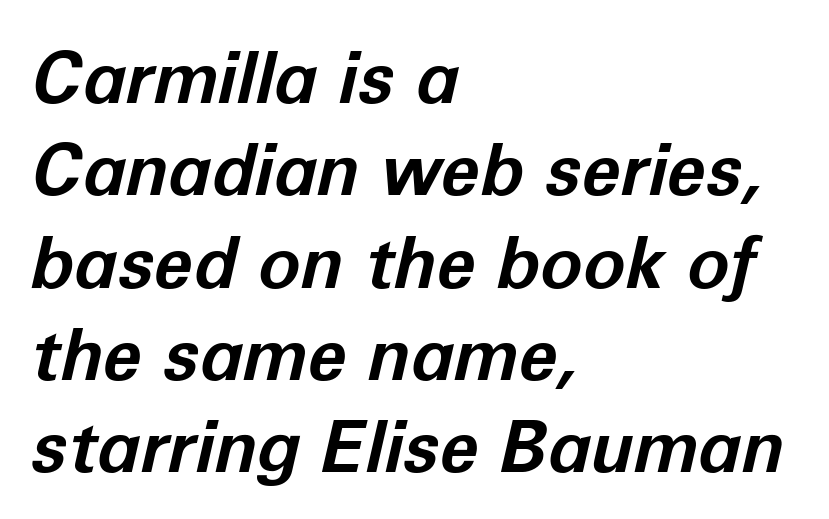
Reading down the column, the eye jumps a familiar distance to each next line. Here the designer chose a conventional face with non-uniform glyph widths. Decoration check: the copy has no underline. The rendering applies a slant to the glyphs. Tracking here is standard; glyphs follow each other at the usual distance. Every row of glyphs begins at an identical x-position on the left.
